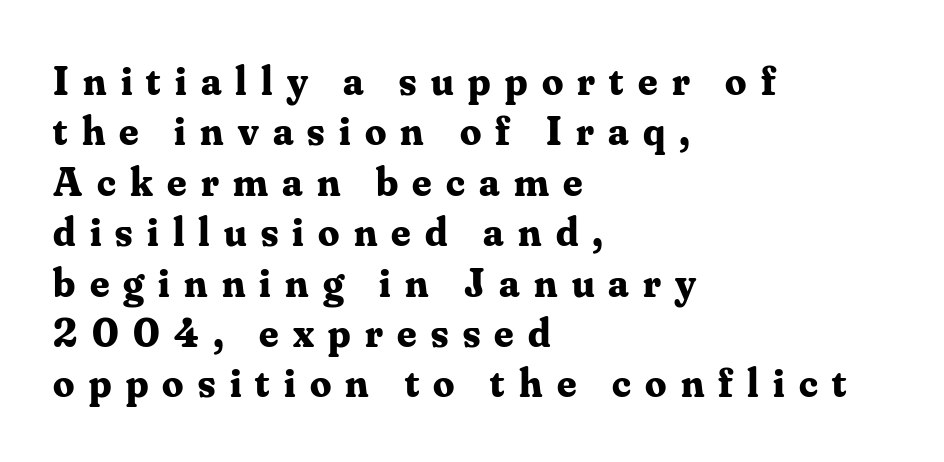
Q: Is the text bold? A: Yes.
Q: Is the text italic (slanted)? A: No, it is upright.
Q: Is the typeface a serif or a sans-serif typeface? A: Serif.
Q: Is the text underlined? A: No.
Q: How is the paragraph aligned? A: Left-aligned.
Q: Is the spacing between letters normal or unusually wide? A: Unusually wide.
Q: Width (condensed, normal, or wide)? A: Normal.
Q: Stroke contrast? A: Medium.
Q: x-height? A: Small.
Q: Monospaced? A: No.
